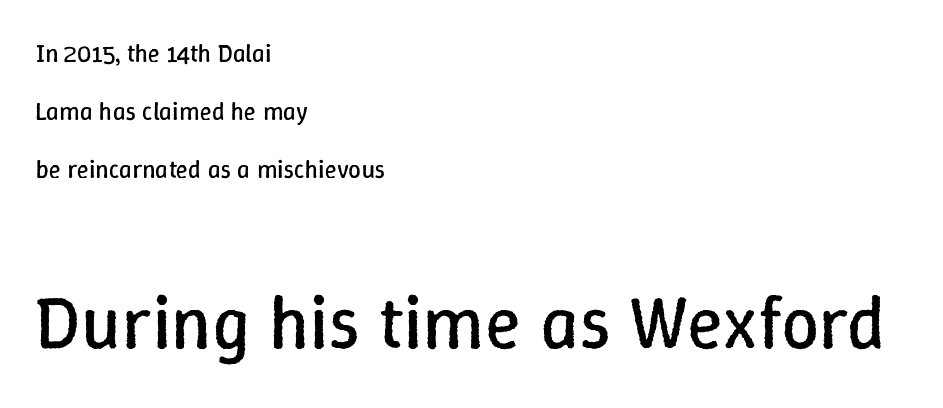
Leading is clearly above the norm, producing a sparse column. Stem width sits at or under what a default text font uses. Here the designer chose a conventional face with non-uniform glyph widths. Honestly, there is no underline to notice here at all.
